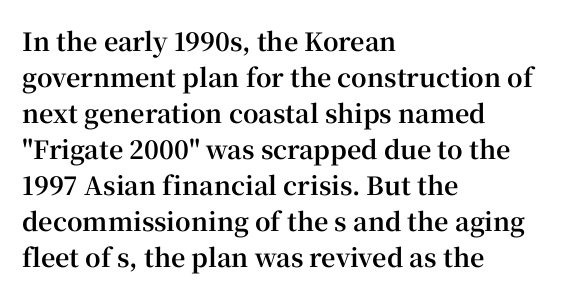
{"italic": "no", "bold": "yes", "underline": "no", "align": "left", "line_spacing": "normal", "line_spacing_ratio": 1.44, "letter_spacing": "normal", "letter_spacing_em": 0.0, "glyph_px": 25}
